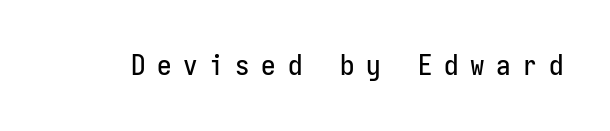
{"serif": "no", "italic": "no", "width": "condensed", "stroke_contrast": "low", "x_height": "medium", "monospaced": "yes", "underline": "no", "letter_spacing": "wide", "letter_spacing_em": 0.4, "glyph_px": 29}
